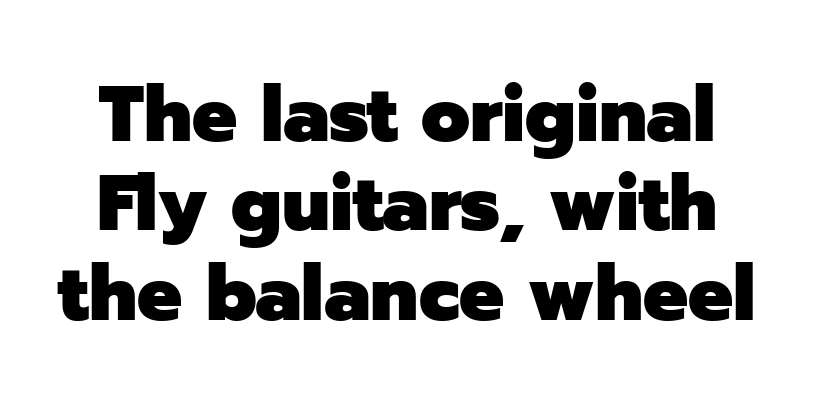
The image shows 79 px heavy sans-serif type, upright; set tight line spacing (1.13x), normal letter spacing, not underlined; low stroke contrast and a medium x-height.
